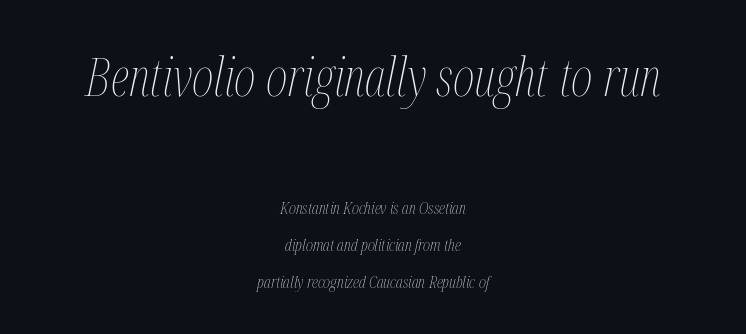
On a weight scale, this lands at 450 or below. The glyphs are unaccompanied by any horizontal stroke below them. Words appear dense and cohesive because spacing is normal. Horizontal alignment here is central, giving a formal, balanced look. Varying glyph widths throughout — classic text-font behaviour.
